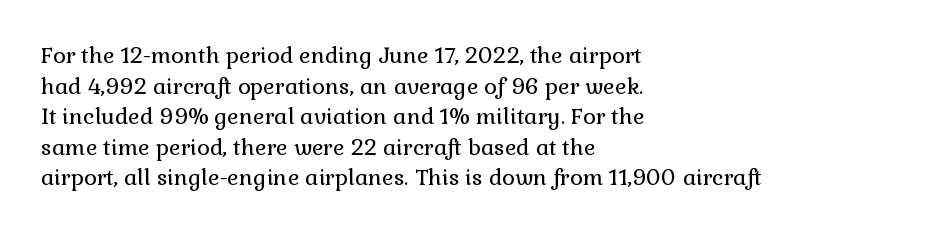
Q: Is the text bold? A: No.
Q: Is the text italic (slanted)? A: No, it is upright.
Q: Is the text underlined? A: No.
Q: How is the paragraph aligned? A: Left-aligned.
Q: Is the spacing between letters normal or unusually wide? A: Normal.
Q: Is the spacing between lines tight, normal or loose? A: Normal.
